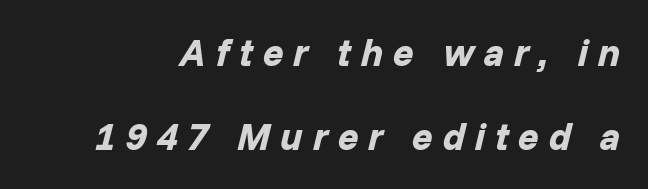
The image shows 38 px bold type, italic (leaning right); set loose line spacing (2.22x), unusually wide letter spacing (+0.26 em), not underlined; low stroke contrast and a medium x-height.
